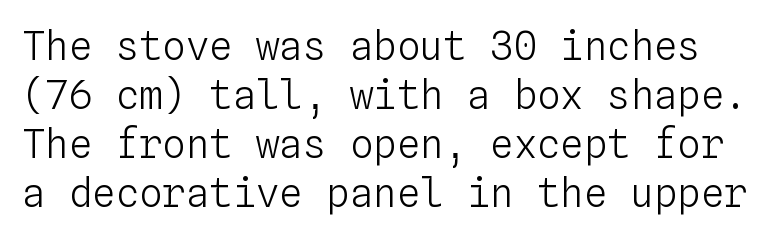
A normal amount of white space separates one row of letters from the next. Heft: none added — not bold. A typesetter would call this zero additional tracking. The space directly below the letters is spotless. The typography opts for an upright posture over an oblique one.
